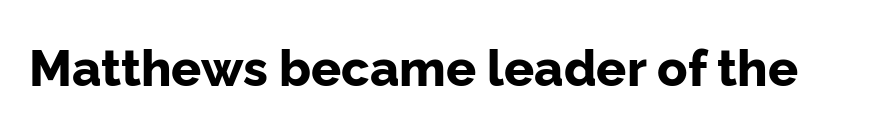
The image shows 50 px bold sans-serif type, upright; set normal letter spacing, not underlined; low stroke contrast and a medium x-height.
